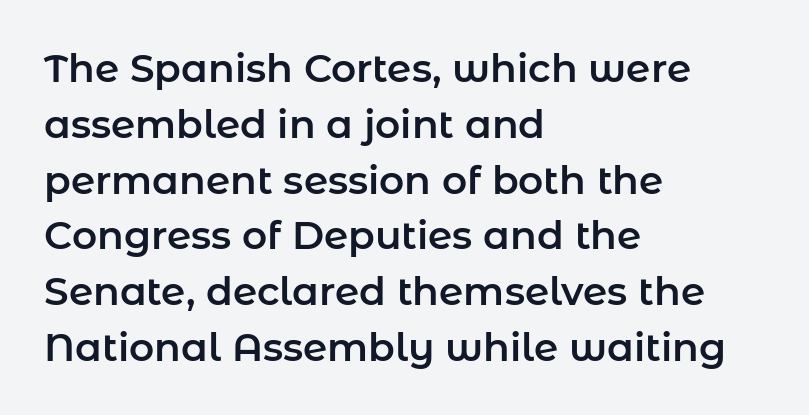
In terms of posture, this sample is upright. A typesetter would call this proportional, since set widths differ per character. Tracking here is standard; glyphs follow each other at the usual distance. Clear beneath every line of the passage. This rendering employs a face without finishing strokes, i.e., a sans-serif. Regarding leading, the lines here are spaced in the standard way.
